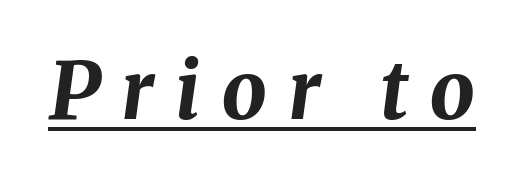
Each letter keeps its own natural width here, so spacing adapts to shape. What stands out about the letter spacing? Its width — letters are far apart. Looks like someone drew a line under every word here. Weight check: bold — yes, fully. The whole block is typeset with a tilt.
